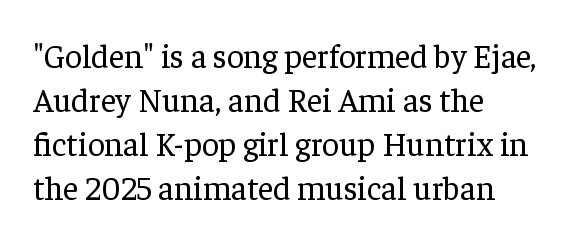
The image shows 33 px regular-weight serif type, upright; set left-aligned, normal line spacing (1.33x), normal letter spacing, not underlined; low stroke contrast and a medium x-height.
